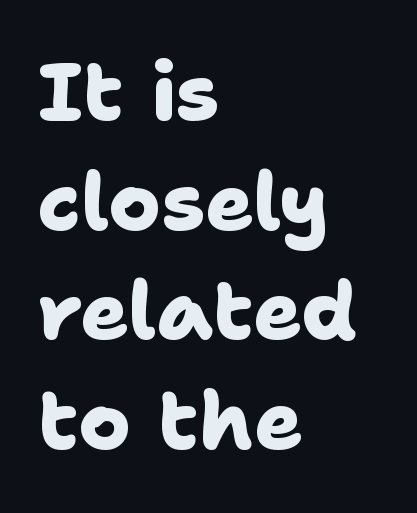
The image shows 80 px heavy sans-serif type; set left-aligned, normal line spacing (1.37x), normal letter spacing, not underlined; low stroke contrast and a medium x-height.
